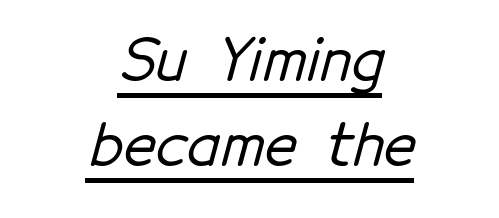
Q: Is the typeface a serif or a sans-serif typeface? A: Sans-serif.
Q: Is the text underlined? A: Yes.
Q: How is the paragraph aligned? A: Centered.
Q: Is the spacing between letters normal or unusually wide? A: Normal.
Q: Is the spacing between lines tight, normal or loose? A: Normal.
Q: Width (condensed, normal, or wide)? A: Normal.
Q: Stroke contrast? A: Low.
Q: x-height? A: Medium.
Q: Monospaced? A: No.
